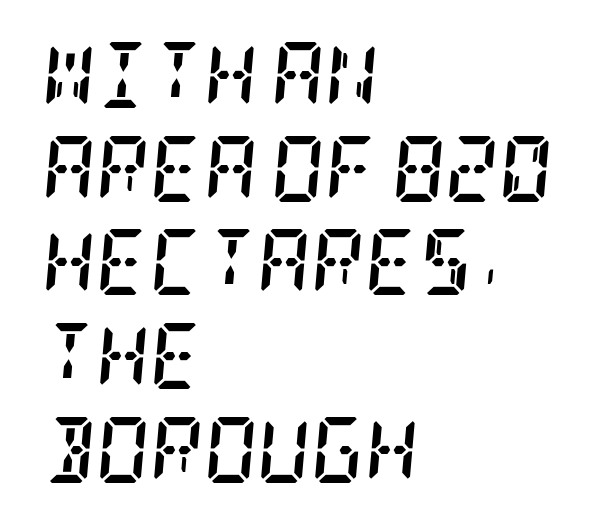
{"serif": "yes", "italic": "yes", "lean": "right", "slant_degrees": 5, "bold": "yes", "weight": "semibold", "width": "condensed", "stroke_contrast": "low", "x_height": "large", "underline": "no", "align": "left", "line_spacing": "normal", "line_spacing_ratio": 1.42, "letter_spacing": "normal", "letter_spacing_em": 0.0, "glyph_px": 66}
